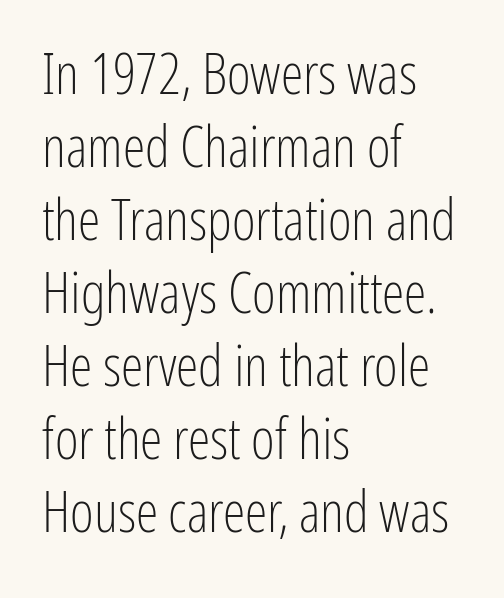
{"serif": "no", "italic": "no", "bold": "no", "weight": "light", "width": "condensed", "stroke_contrast": "low", "x_height": "medium", "monospaced": "no", "underline": "no", "align": "left", "line_spacing": "normal", "line_spacing_ratio": 1.28, "letter_spacing": "normal", "letter_spacing_em": 0.0, "glyph_px": 57}
